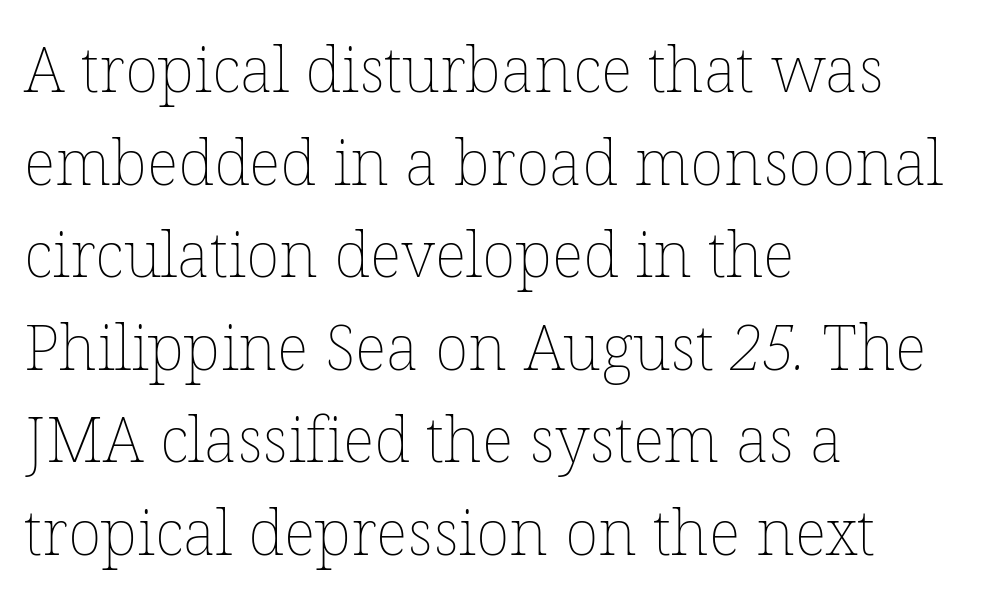
Q: Is the text bold? A: No.
Q: Is the text underlined? A: No.
Q: How is the paragraph aligned? A: Left-aligned.
Q: Is the spacing between letters normal or unusually wide? A: Normal.
Q: Is the spacing between lines tight, normal or loose? A: Normal.
Q: Width (condensed, normal, or wide)? A: Normal.
Q: Stroke contrast? A: Low.
Q: x-height? A: Medium.
Q: Monospaced? A: No.
